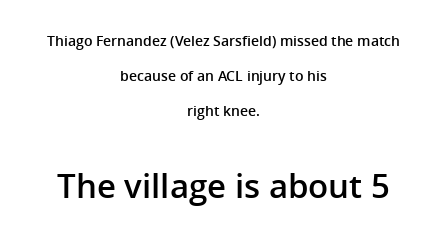
Semibold letterforms, between regular and bold. Standard letterfit; no display-style spreading of the glyphs. Characters remain perfectly vertical along every line. Check where the strokes stop: nothing finishes them off — pure sans. Rows of type keep a wide berth in the vertical direction. Each letter keeps its own natural width here, so spacing adapts to shape.
